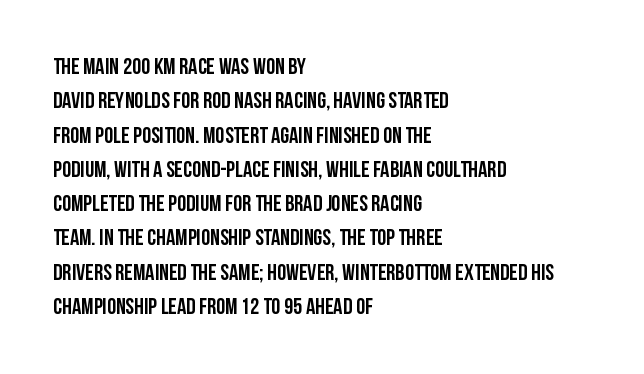
{"italic": "no", "underline": "no", "align": "left", "line_spacing": "normal", "line_spacing_ratio": 1.49, "letter_spacing": "normal", "letter_spacing_em": 0.0, "glyph_px": 23}
